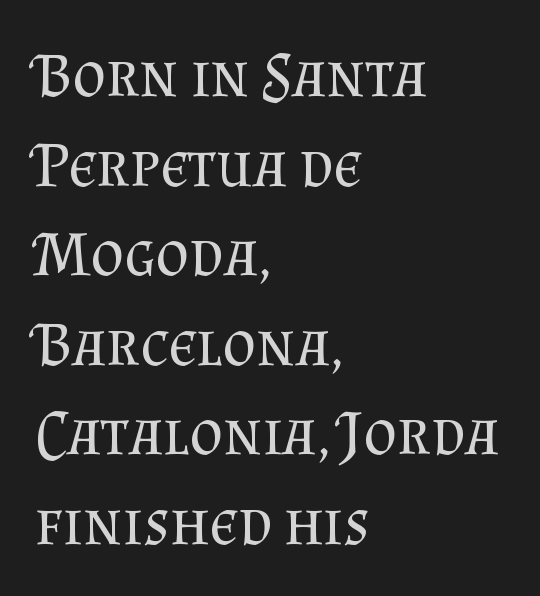
The image shows 64 px regular-weight serif type, upright; set left-aligned, normal line spacing (1.4x), normal letter spacing, not underlined; medium stroke contrast and a small x-height.
